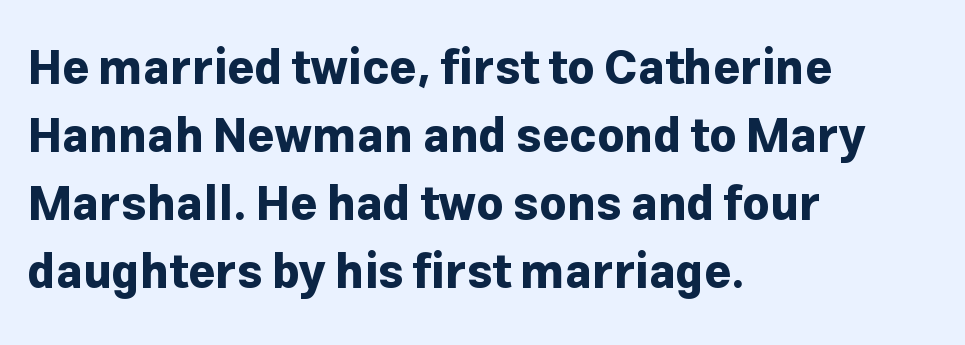
{"serif": "no", "italic": "no", "bold": "yes", "weight": "bold", "width": "normal", "stroke_contrast": "low", "x_height": "medium", "monospaced": "no", "underline": "no", "align": "left", "line_spacing": "normal", "line_spacing_ratio": 1.45, "letter_spacing": "normal", "letter_spacing_em": 0.0, "glyph_px": 47}
